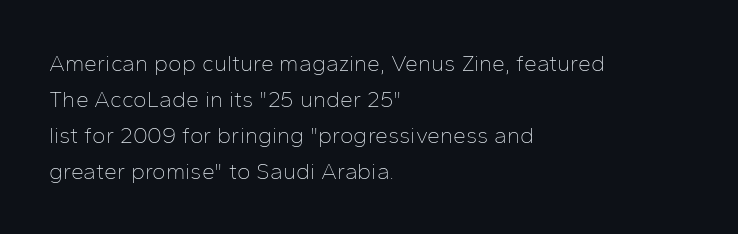
The foot of each line stays bare and open. It's the straight-up-and-down kind of type. The gaps between neighbouring characters are ordinary and unremarkable. A normal amount of white space separates one row of letters from the next. Typeset ragged right — the left edge is the straight one. Is the stroke heavy? The answer is a plain regular-or-lighter.
